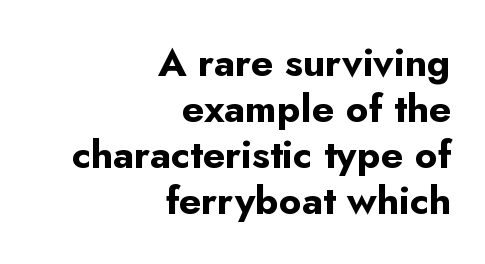
This sample has the flowing, uneven cadence of proportional lettering. These lines keep a tight, regular rhythm from letter to letter. Is this a sans? Yes — the strokes have no serifs. Italic? Not at all — the glyphs are vertical. Where is the straight margin? On the right. Typographic density is high because the face is bold.
